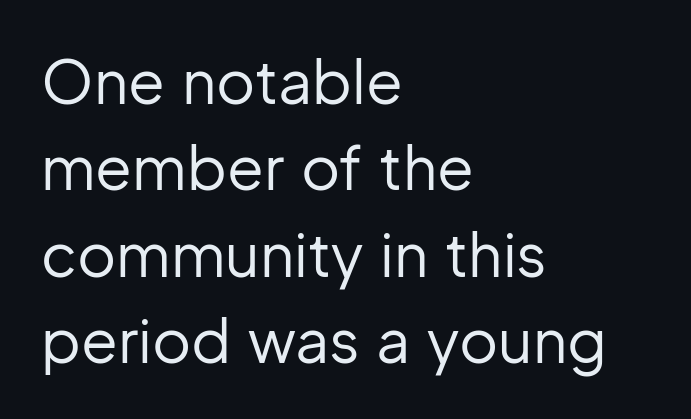
Q: Is the text bold? A: No.
Q: Is the text italic (slanted)? A: No, it is upright.
Q: Is the typeface a serif or a sans-serif typeface? A: Sans-serif.
Q: Is the text underlined? A: No.
Q: How is the paragraph aligned? A: Left-aligned.
Q: Is the spacing between letters normal or unusually wide? A: Normal.
Q: Is the spacing between lines tight, normal or loose? A: Normal.
Q: Width (condensed, normal, or wide)? A: Normal.
Q: Stroke contrast? A: Low.
Q: x-height? A: Medium.
Q: Monospaced? A: No.
